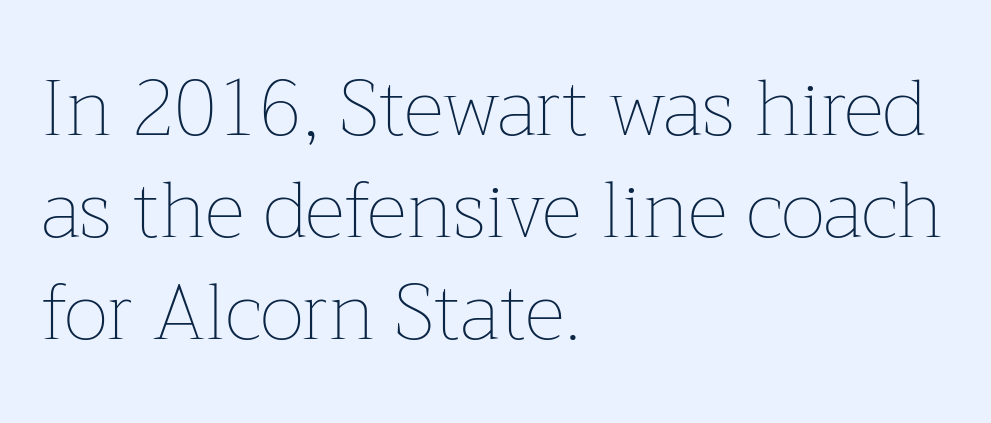
Q: Is the text bold? A: No.
Q: Is the text italic (slanted)? A: No, it is upright.
Q: Is the text underlined? A: No.
Q: How is the paragraph aligned? A: Left-aligned.
Q: Is the spacing between letters normal or unusually wide? A: Normal.
Q: Is the spacing between lines tight, normal or loose? A: Normal.
Q: Width (condensed, normal, or wide)? A: Normal.
Q: Stroke contrast? A: Low.
Q: x-height? A: Medium.
Q: Monospaced? A: No.
